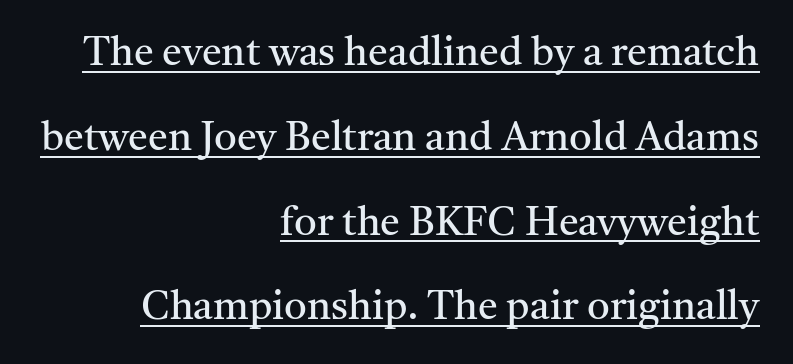
{"serif": "yes", "italic": "no", "bold": "no", "weight": "regular", "width": "normal", "stroke_contrast": "medium", "x_height": "medium", "monospaced": "no", "underline": "yes", "align": "right", "line_spacing": "loose", "line_spacing_ratio": 2.12, "letter_spacing": "normal", "letter_spacing_em": 0.0, "glyph_px": 40}
